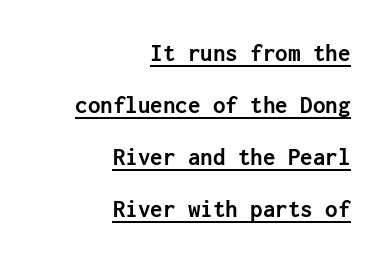
The image shows 25 px bold type, upright; set right-aligned, loose line spacing (2.08x), normal letter spacing, underlined.
